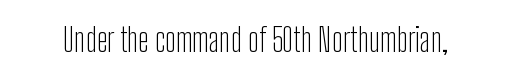
Q: Is the text bold? A: No.
Q: Is the text italic (slanted)? A: No, it is upright.
Q: Is the typeface a serif or a sans-serif typeface? A: Sans-serif.
Q: Is the text underlined? A: No.
Q: Is the spacing between letters normal or unusually wide? A: Normal.
Q: Width (condensed, normal, or wide)? A: Condensed.
Q: Stroke contrast? A: Low.
Q: x-height? A: Medium.
Q: Monospaced? A: No.
